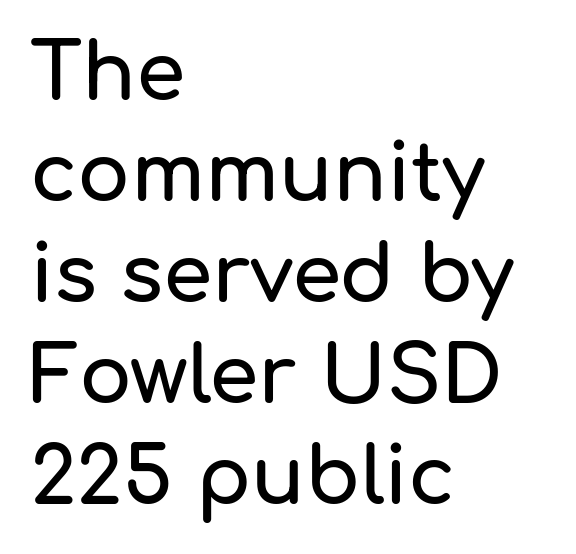
The image shows 79 px sans-serif type, upright; set left-aligned, normal line spacing (1.28x), normal letter spacing, not underlined; low stroke contrast and a medium x-height.
